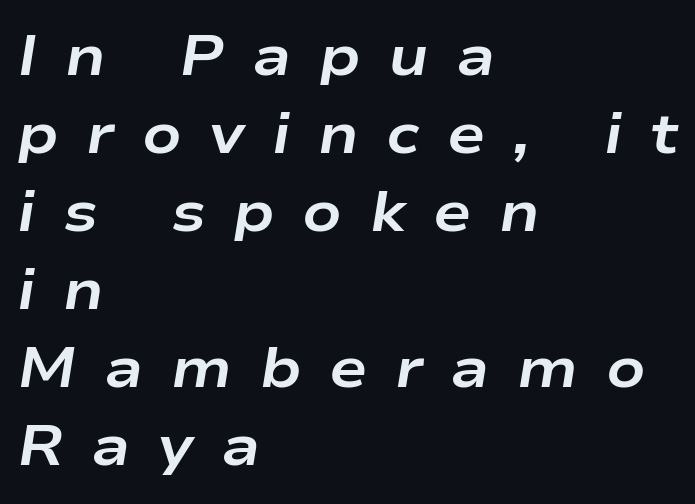
The image shows 57 px bold, wide type, italic (leaning right); set left-aligned, normal line spacing (1.37x), unusually wide letter spacing (+0.48 em), not underlined; low stroke contrast and a medium x-height.
